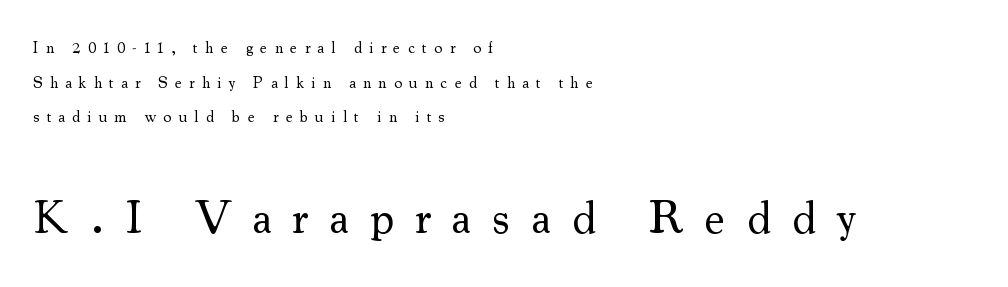
{"serif": "yes", "italic": "no", "bold": "no", "weight": "regular", "width": "normal", "stroke_contrast": "medium", "x_height": "small", "monospaced": "no", "underline": "no", "align": "left", "line_spacing": "loose", "line_spacing_ratio": 2.16, "letter_spacing": "wide", "letter_spacing_em": 0.45, "larger_block": "second", "size_ratio": 2.94, "glyph_px": 47}
